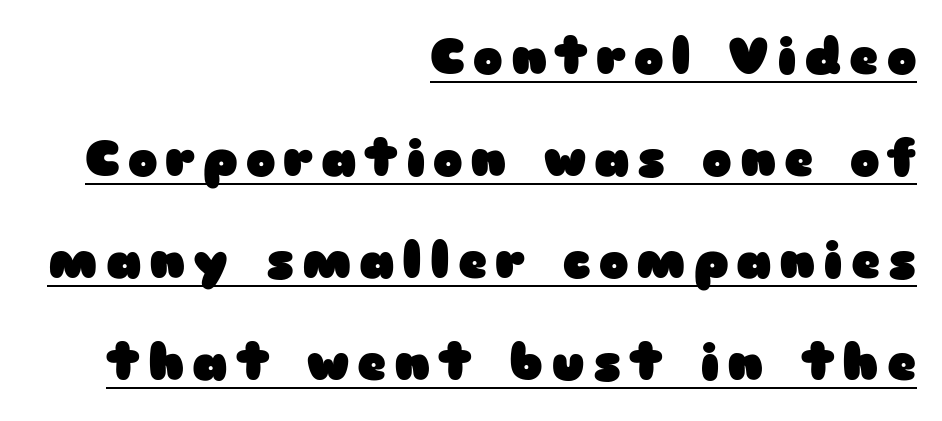
The image shows 50 px heavy, wide sans-serif type, upright; set right-aligned, loose line spacing (2.04x), underlined; low stroke contrast and a medium x-height.
